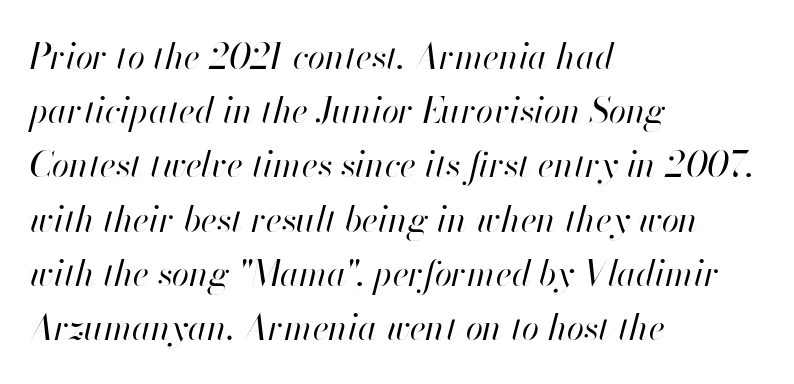
The image shows 35 px regular-weight type, italic (leaning right); set left-aligned, normal line spacing (1.55x), normal letter spacing, not underlined; high stroke contrast and a small x-height.
